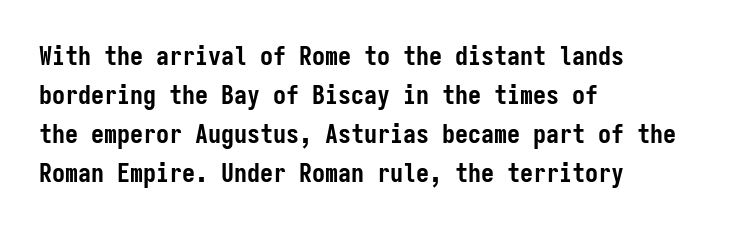
Q: Is the text bold? A: Yes.
Q: Is the text italic (slanted)? A: No, it is upright.
Q: Is the text underlined? A: No.
Q: How is the paragraph aligned? A: Left-aligned.
Q: Is the spacing between letters normal or unusually wide? A: Normal.
Q: Is the spacing between lines tight, normal or loose? A: Normal.
